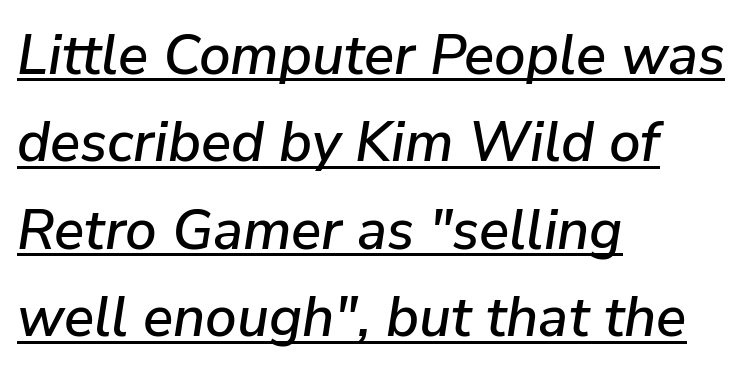
Q: Is the text italic (slanted)? A: Yes, it leans right by about 9 degrees.
Q: Is the text underlined? A: Yes.
Q: How is the paragraph aligned? A: Left-aligned.
Q: Is the spacing between letters normal or unusually wide? A: Normal.
Q: Is the spacing between lines tight, normal or loose? A: Normal.
Q: Width (condensed, normal, or wide)? A: Normal.
Q: Stroke contrast? A: Low.
Q: x-height? A: Medium.
Q: Monospaced? A: No.
